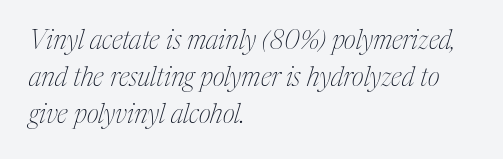
The passage shown is not underscored anywhere. Interline gaps are of average width in this sample. Layout note: lines flush left. The font's italic variant was chosen for this text.
